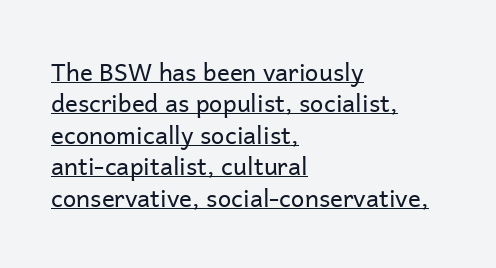
The image shows 24 px text type, upright; set left-aligned, normal line spacing (1.31x), normal letter spacing, underlined.
